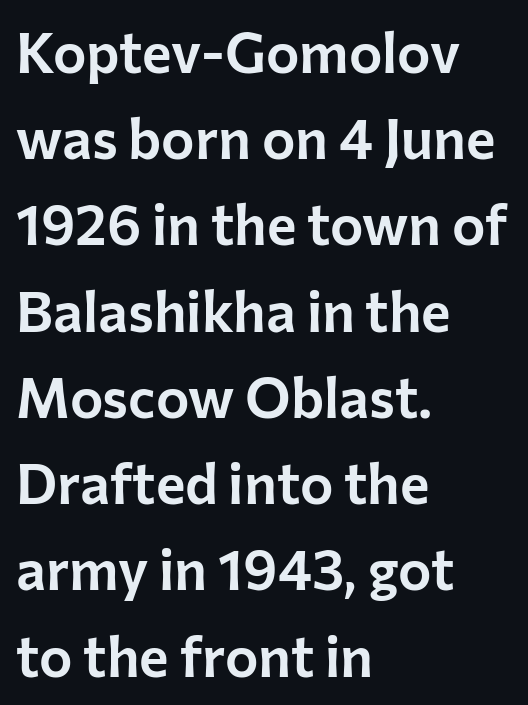
Q: Is the text italic (slanted)? A: No, it is upright.
Q: Is the typeface a serif or a sans-serif typeface? A: Sans-serif.
Q: Is the text underlined? A: No.
Q: How is the paragraph aligned? A: Left-aligned.
Q: Is the spacing between letters normal or unusually wide? A: Normal.
Q: Is the spacing between lines tight, normal or loose? A: Normal.
Q: Width (condensed, normal, or wide)? A: Normal.
Q: Stroke contrast? A: Low.
Q: x-height? A: Medium.
Q: Monospaced? A: No.
